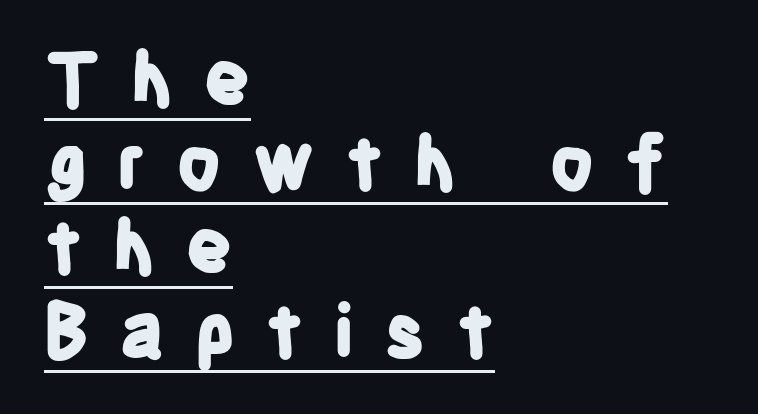
Q: Is the text bold? A: Yes.
Q: Is the text italic (slanted)? A: No, it is upright.
Q: Is the typeface a serif or a sans-serif typeface? A: Sans-serif.
Q: Is the text underlined? A: Yes.
Q: How is the paragraph aligned? A: Left-aligned.
Q: Is the spacing between letters normal or unusually wide? A: Unusually wide.
Q: Is the spacing between lines tight, normal or loose? A: Tight.
Q: Width (condensed, normal, or wide)? A: Condensed.
Q: Stroke contrast? A: Low.
Q: x-height? A: Large.
Q: Monospaced? A: No.
